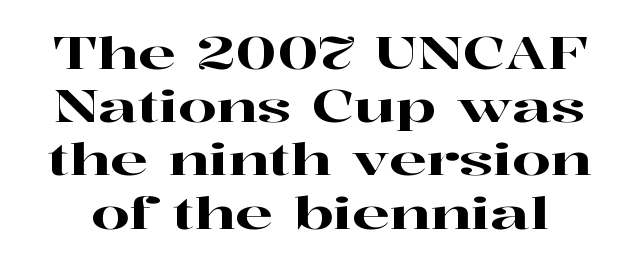
The image shows 44 px wide serif type, upright; set line spacing 1.21x, normal letter spacing, not underlined; high stroke contrast and a medium x-height.
